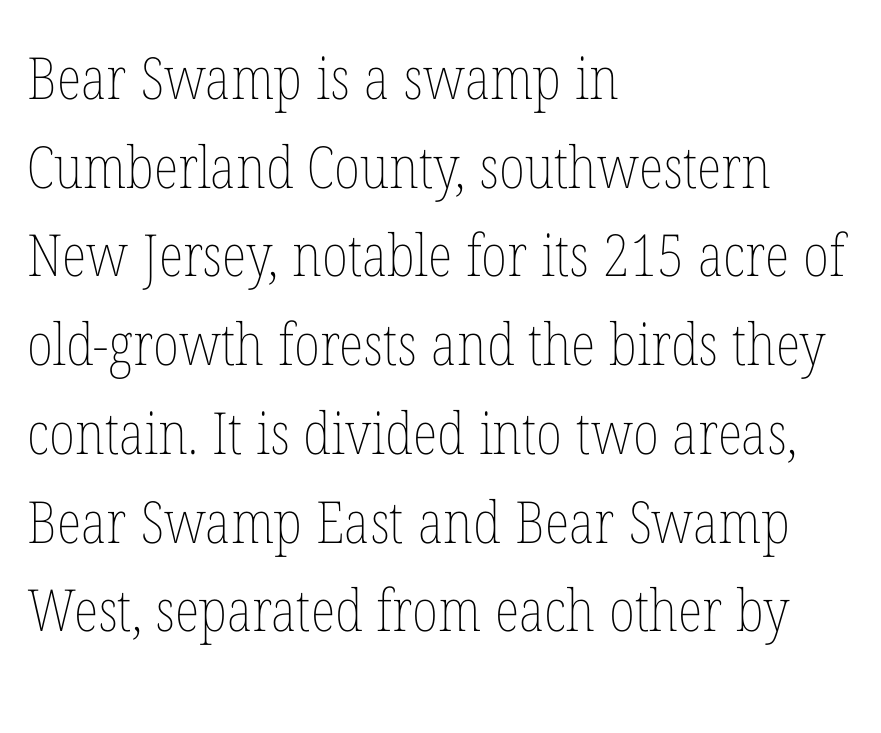
Q: Is the text bold? A: No.
Q: Is the text italic (slanted)? A: No, it is upright.
Q: Is the text underlined? A: No.
Q: How is the paragraph aligned? A: Left-aligned.
Q: Is the spacing between letters normal or unusually wide? A: Normal.
Q: Is the spacing between lines tight, normal or loose? A: Normal.
Q: Width (condensed, normal, or wide)? A: Condensed.
Q: Stroke contrast? A: Low.
Q: x-height? A: Medium.
Q: Monospaced? A: No.
